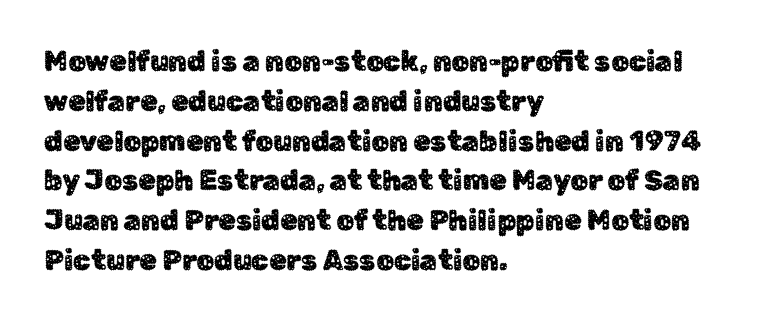
Q: Is the text italic (slanted)? A: No, it is upright.
Q: Is the typeface a serif or a sans-serif typeface? A: Sans-serif.
Q: Is the text underlined? A: No.
Q: How is the paragraph aligned? A: Left-aligned.
Q: Is the spacing between letters normal or unusually wide? A: Normal.
Q: Is the spacing between lines tight, normal or loose? A: Normal.
Q: Width (condensed, normal, or wide)? A: Normal.
Q: Stroke contrast? A: Low.
Q: x-height? A: Medium.
Q: Monospaced? A: No.
